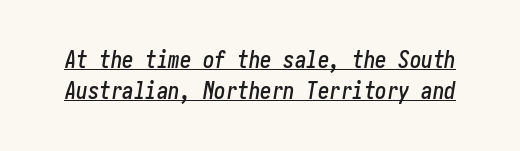
{"italic": "yes", "lean": "right", "slant_degrees": 10, "underline": "yes", "line_spacing": "normal", "line_spacing_ratio": 1.34, "letter_spacing": "normal", "letter_spacing_em": 0.0, "glyph_px": 23}
